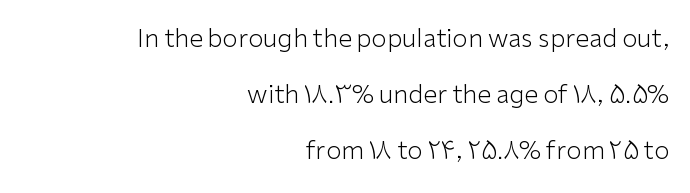
The image shows 25 px text type, upright; set right-aligned, loose line spacing (2.25x), normal letter spacing, not underlined.
